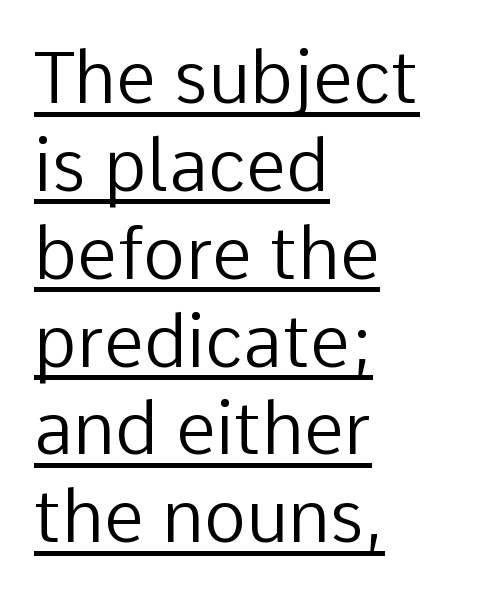
The paragraph has a hard left edge and a soft right edge. If you drew a line through each stem, it would be perfectly vertical. Varying glyph widths throughout — classic text-font behaviour. In designer terms, the underline attribute is active on this setting.
